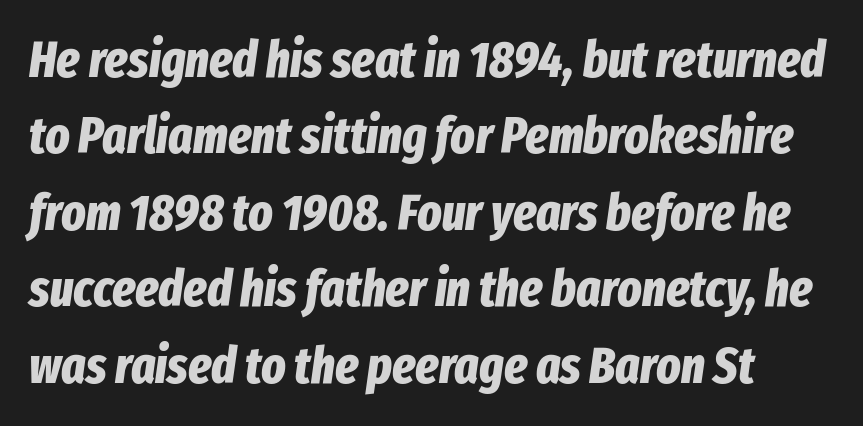
{"italic": "yes", "lean": "right", "slant_degrees": 8, "bold": "yes", "weight": "bold", "width": "condensed", "stroke_contrast": "low", "x_height": "medium", "monospaced": "no", "underline": "no", "line_spacing": "normal", "line_spacing_ratio": 1.5, "letter_spacing": "normal", "letter_spacing_em": 0.0, "glyph_px": 51}
